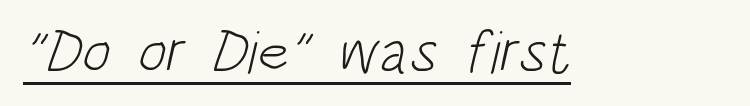
Q: Is the text bold? A: No.
Q: Is the typeface a serif or a sans-serif typeface? A: Sans-serif.
Q: Is the text underlined? A: Yes.
Q: Is the spacing between letters normal or unusually wide? A: Normal.
Q: Width (condensed, normal, or wide)? A: Condensed.
Q: Stroke contrast? A: Low.
Q: x-height? A: Large.
Q: Monospaced? A: No.
